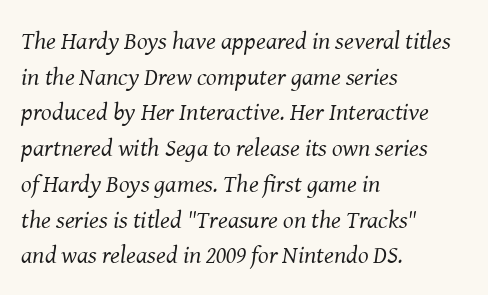
The image shows 25 px text type, italic (leaning right); set left-aligned, normal line spacing (1.43x), normal letter spacing, not underlined.
